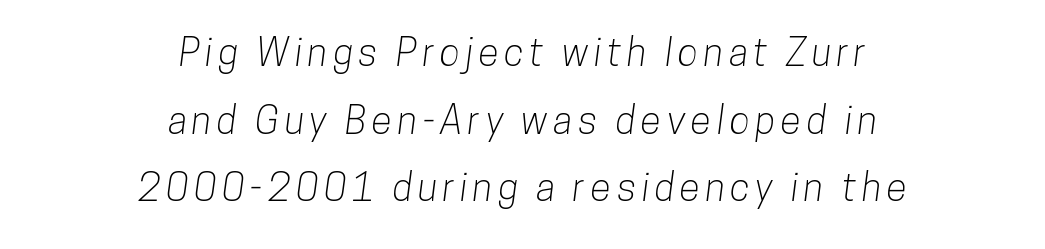
Q: Is the typeface a serif or a sans-serif typeface? A: Sans-serif.
Q: Is the text underlined? A: No.
Q: How is the paragraph aligned? A: Centered.
Q: Width (condensed, normal, or wide)? A: Condensed.
Q: Stroke contrast? A: Low.
Q: x-height? A: Medium.
Q: Monospaced? A: No.
